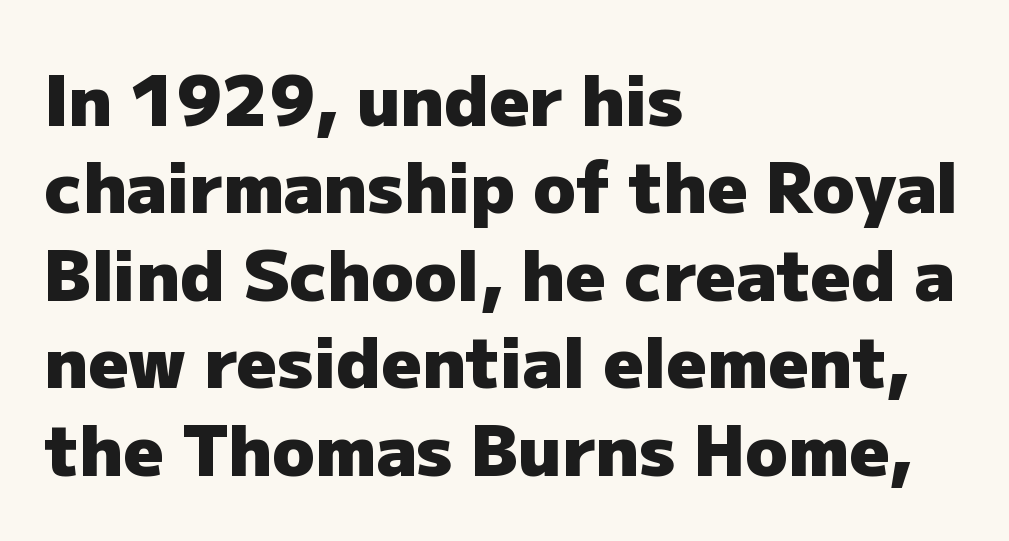
Every row of glyphs begins at an identical x-position on the left. Inter-character spacing is left at the font's built-in metrics. Grotesque or geometric, the face here clearly has no serifs. You'd pick this weight for a headline — it's a proper bold.
